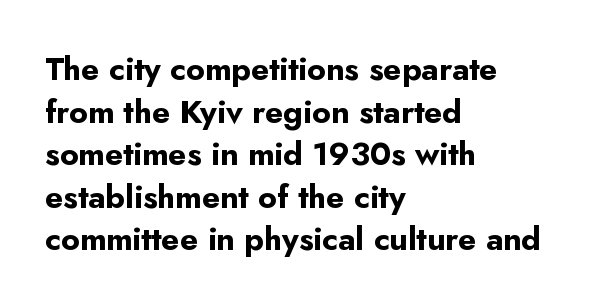
The image shows 32 px bold sans-serif type, upright; set left-aligned, normal line spacing (1.33x), normal letter spacing, not underlined; low stroke contrast and a small x-height.
